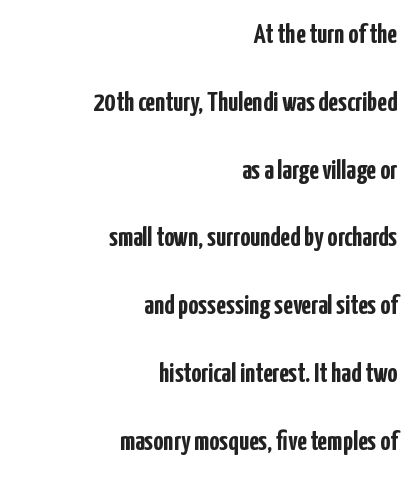
{"serif": "no", "italic": "no", "bold": "yes", "weight": "semibold", "width": "condensed", "stroke_contrast": "low", "x_height": "medium", "monospaced": "no", "underline": "no", "align": "right", "line_spacing": "loose", "line_spacing_ratio": 2.42, "letter_spacing": "normal", "letter_spacing_em": 0.0, "glyph_px": 28}
